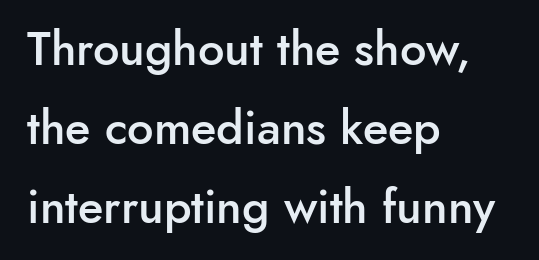
Weight check: semibold — heavier than regular, not quite bold. Left-aligned paragraph, ragged on the right. Posture: upright roman. This sample uses a sans-serif face. Glyph-to-glyph distance matches everyday printed text. Descender tails drop into unmarked territory.
